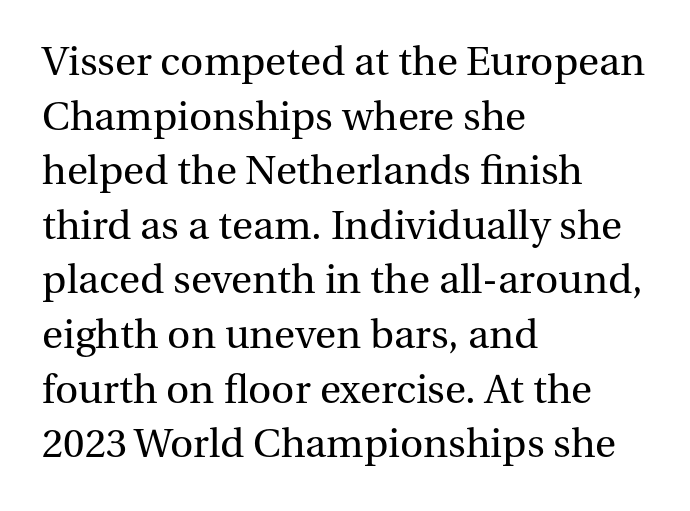
Q: Is the text bold? A: No.
Q: Is the text italic (slanted)? A: No, it is upright.
Q: Is the typeface a serif or a sans-serif typeface? A: Serif.
Q: Is the text underlined? A: No.
Q: How is the paragraph aligned? A: Left-aligned.
Q: Is the spacing between letters normal or unusually wide? A: Normal.
Q: Is the spacing between lines tight, normal or loose? A: Normal.
Q: Width (condensed, normal, or wide)? A: Normal.
Q: Stroke contrast? A: Medium.
Q: x-height? A: Medium.
Q: Monospaced? A: No.
